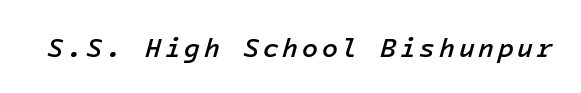
The image shows 26 px text type, italic (leaning right); set not underlined.
